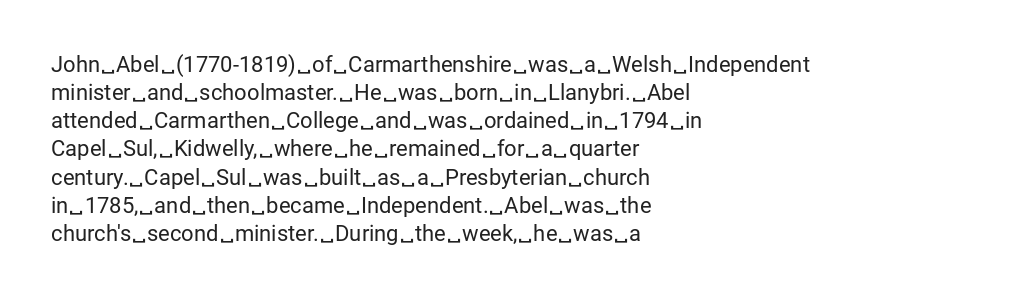
The image shows 22 px text type, upright; set left-aligned, normal line spacing (1.28x), normal letter spacing, not underlined.
